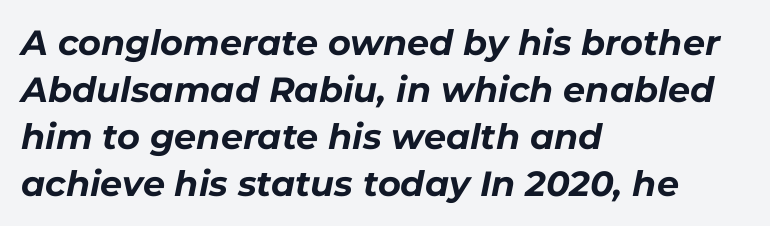
The image shows 35 px bold type, italic (leaning right); set left-aligned, normal line spacing (1.34x), normal letter spacing, not underlined; low stroke contrast and a medium x-height.
